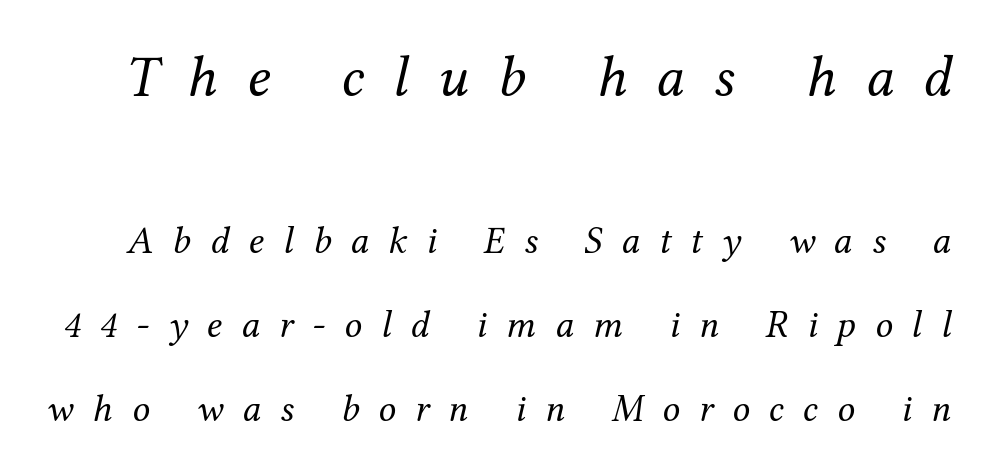
{"serif": "yes", "italic": "yes", "lean": "right", "slant_degrees": 12, "bold": "no", "weight": "regular", "width": "normal", "stroke_contrast": "medium", "x_height": "medium", "monospaced": "no", "underline": "no", "line_spacing": "loose", "line_spacing_ratio": 2.16, "letter_spacing": "wide", "letter_spacing_em": 0.49, "larger_block": "first", "size_ratio": 1.51, "glyph_px": 59}
